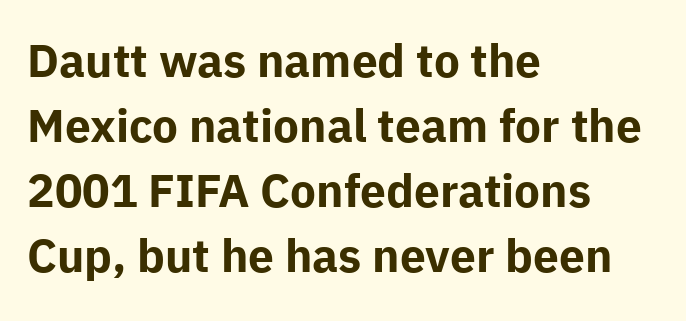
The image shows 46 px bold sans-serif type, upright; set left-aligned, normal line spacing (1.41x), normal letter spacing, not underlined; low stroke contrast and a medium x-height.
